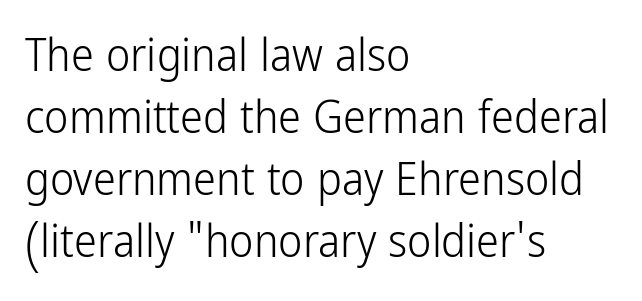
Q: Is the text bold? A: No.
Q: Is the text italic (slanted)? A: No, it is upright.
Q: Is the typeface a serif or a sans-serif typeface? A: Sans-serif.
Q: Is the text underlined? A: No.
Q: How is the paragraph aligned? A: Left-aligned.
Q: Is the spacing between letters normal or unusually wide? A: Normal.
Q: Is the spacing between lines tight, normal or loose? A: Normal.
Q: Width (condensed, normal, or wide)? A: Condensed.
Q: Stroke contrast? A: Low.
Q: x-height? A: Medium.
Q: Monospaced? A: No.
